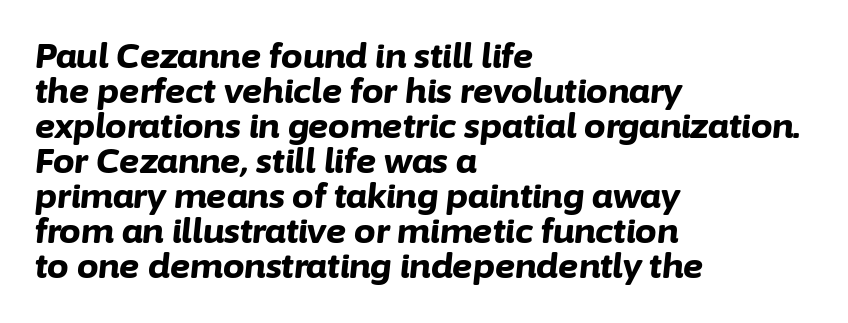
{"italic": "yes", "lean": "right", "slant_degrees": 6, "bold": "yes", "weight": "bold", "width": "normal", "stroke_contrast": "low", "x_height": "medium", "monospaced": "no", "underline": "no", "align": "left", "line_spacing": "tight", "line_spacing_ratio": 1.03, "letter_spacing": "normal", "letter_spacing_em": 0.0, "glyph_px": 34}
